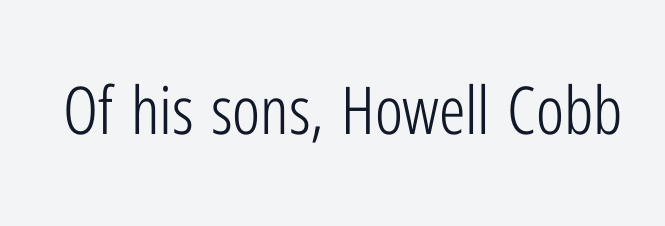
Q: Is the text bold? A: No.
Q: Is the text italic (slanted)? A: No, it is upright.
Q: Is the typeface a serif or a sans-serif typeface? A: Sans-serif.
Q: Is the text underlined? A: No.
Q: Is the spacing between letters normal or unusually wide? A: Normal.
Q: Width (condensed, normal, or wide)? A: Condensed.
Q: Stroke contrast? A: Low.
Q: x-height? A: Medium.
Q: Monospaced? A: No.
